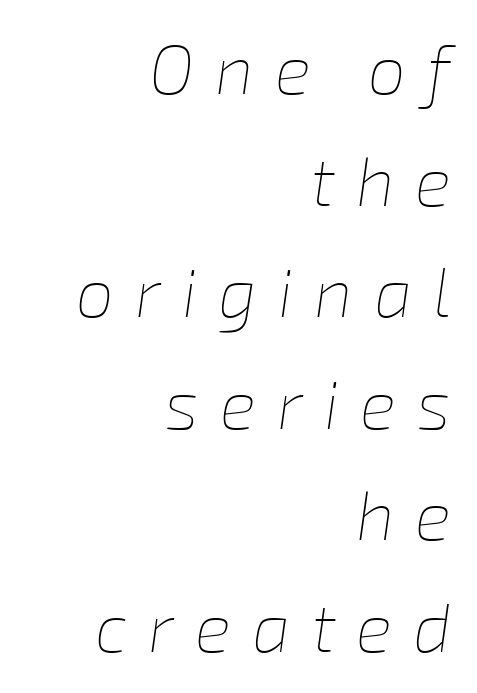
{"italic": "yes", "lean": "right", "slant_degrees": 8, "bold": "no", "weight": "thin", "width": "normal", "stroke_contrast": "low", "x_height": "medium", "monospaced": "no", "underline": "no", "align": "right", "line_spacing": "normal", "line_spacing_ratio": 1.64, "letter_spacing": "wide", "letter_spacing_em": 0.31, "glyph_px": 68}
